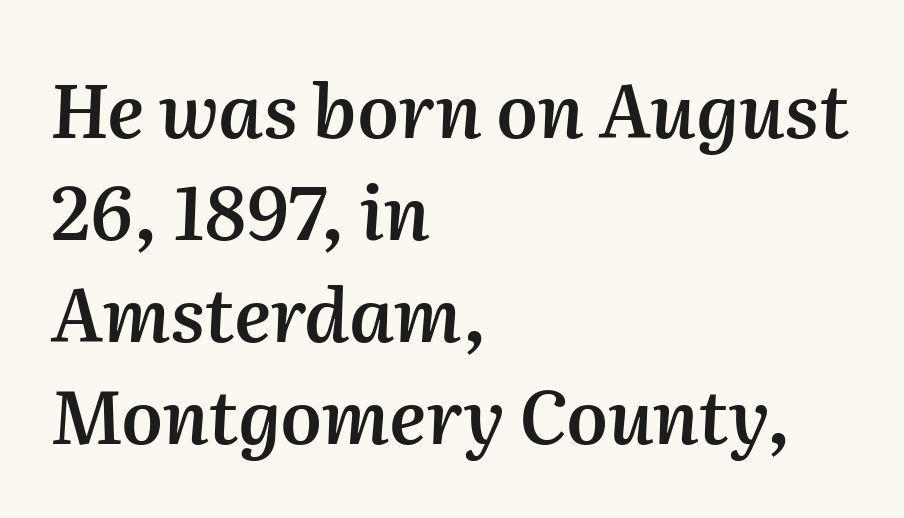
The specimen reads as italic at a glance. The face used here is proportionally spaced, like ordinary book or web type. The glyphs have the mass of a demibold cut, below bold. Layout note: lines flush left.
